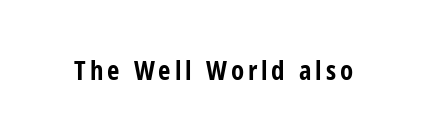
Q: Is the text bold? A: Yes.
Q: Is the text italic (slanted)? A: No, it is upright.
Q: Is the text underlined? A: No.
